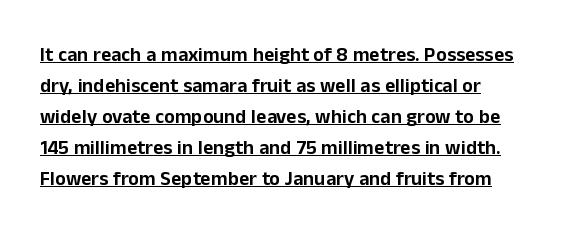
Q: Is the text italic (slanted)? A: No, it is upright.
Q: Is the text underlined? A: Yes.
Q: How is the paragraph aligned? A: Left-aligned.
Q: Is the spacing between letters normal or unusually wide? A: Normal.
Q: Is the spacing between lines tight, normal or loose? A: Normal.
